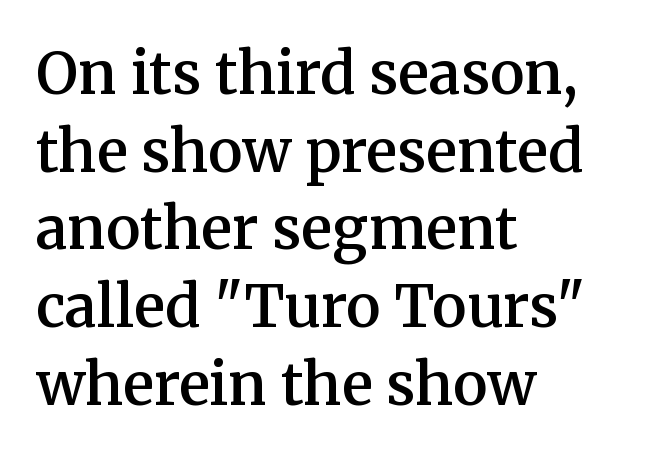
{"serif": "yes", "italic": "no", "bold": "semi", "weight": "semibold", "width": "normal", "stroke_contrast": "medium", "x_height": "medium", "monospaced": "no", "underline": "no", "align": "left", "line_spacing": "normal", "line_spacing_ratio": 1.34, "letter_spacing": "normal", "letter_spacing_em": 0.0, "glyph_px": 58}
